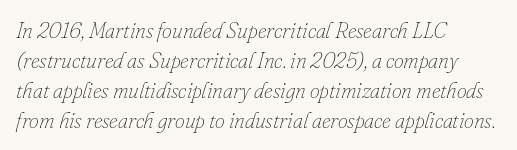
The image shows 22 px text type, italic (leaning right); set left-aligned, normal line spacing (1.36x), normal letter spacing, not underlined.
